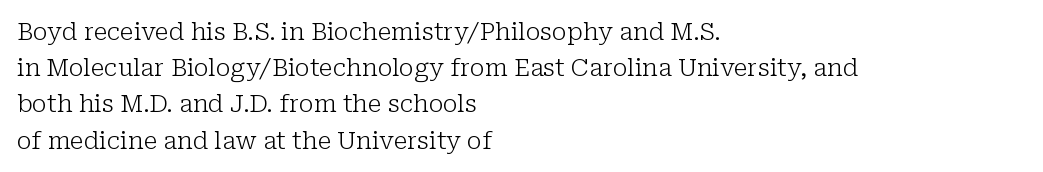
{"italic": "no", "bold": "no", "underline": "no", "align": "left", "line_spacing": "normal", "line_spacing_ratio": 1.51, "letter_spacing": "normal", "letter_spacing_em": 0.0, "glyph_px": 24}
